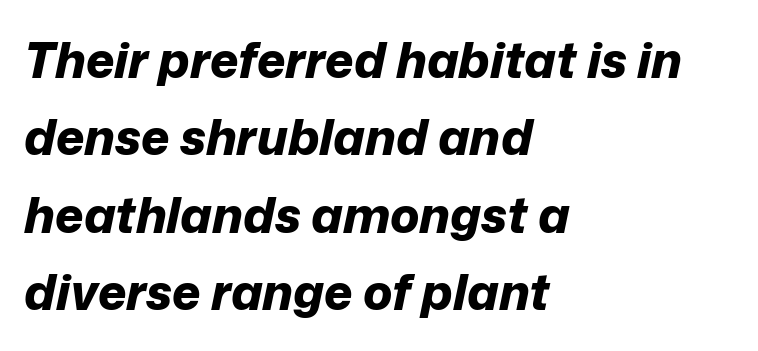
Type without underlining. The passage shown leans; its letterforms are oblique. Is the type bold? Yes — the strokes are clearly thick and heavy. This sample is left-justified, so line endings fall wherever the words run out. Each letter keeps its own natural width here, so spacing adapts to shape. Default kerning and tracking; the words read as compact shapes.
